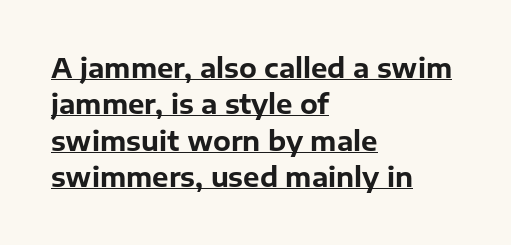
Q: Is the text bold? A: Yes.
Q: Is the text italic (slanted)? A: No, it is upright.
Q: Is the text underlined? A: Yes.
Q: How is the paragraph aligned? A: Left-aligned.
Q: Is the spacing between letters normal or unusually wide? A: Normal.
Q: Is the spacing between lines tight, normal or loose? A: Normal.
